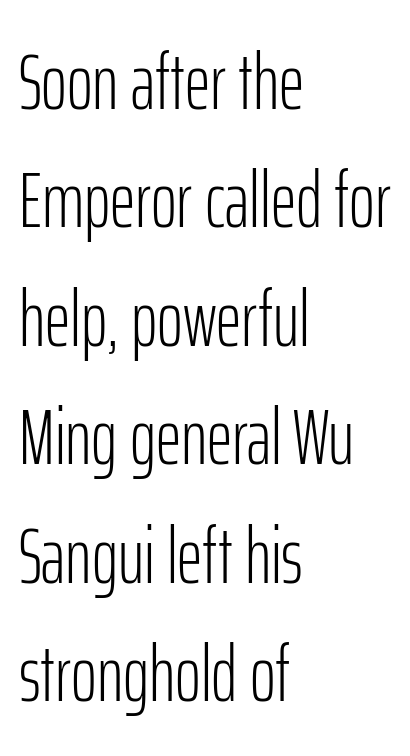
Line beginnings align vertically; line endings do not. You could not count columns in this text — the font is proportionally spaced. Has an underline been added? It has not. Summary of weight: not heavy and not bold.
